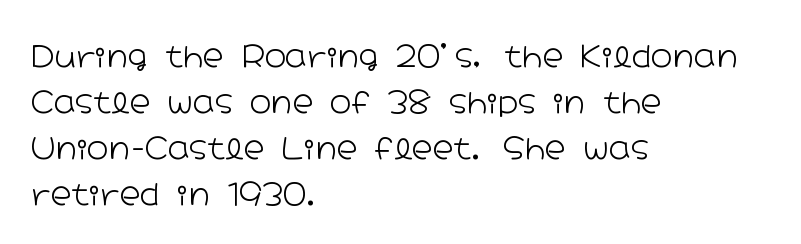
The image shows 29 px light, wide sans-serif type, upright; set left-aligned, normal line spacing (1.59x), normal letter spacing, not underlined; low stroke contrast and a medium x-height.
